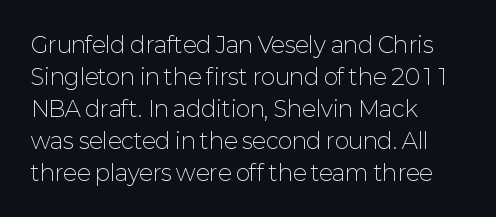
{"italic": "no", "bold": "no", "underline": "no", "align": "left", "line_spacing": "normal", "line_spacing_ratio": 1.45, "letter_spacing": "normal", "letter_spacing_em": 0.0, "glyph_px": 22}
